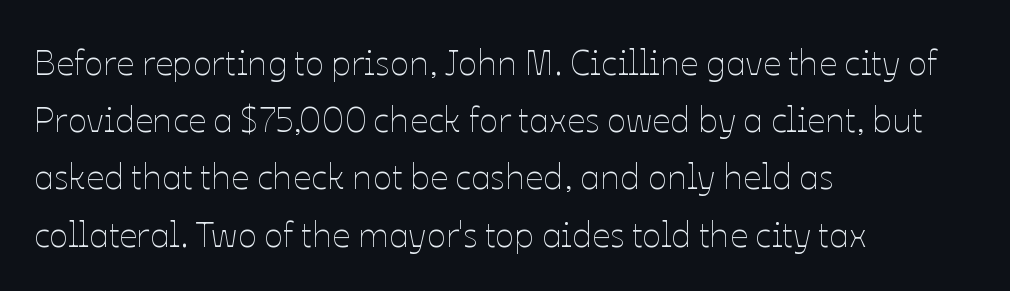
Each line starts at the same left margin while the right side varies. A typesetter would mark this as roman, not italic. Stem width sits at or under what a default text font uses. Compared with typical body copy, the letter spacing here is the same.
